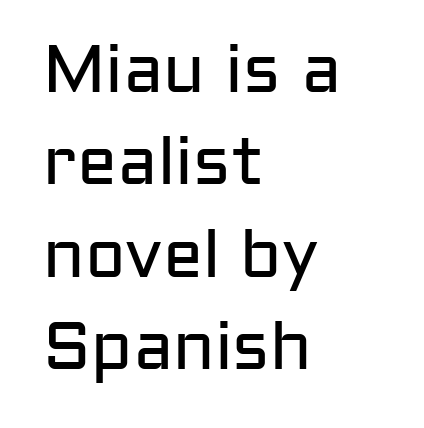
Q: Is the text bold? A: No.
Q: Is the text italic (slanted)? A: No, it is upright.
Q: Is the typeface a serif or a sans-serif typeface? A: Sans-serif.
Q: Is the text underlined? A: No.
Q: How is the paragraph aligned? A: Left-aligned.
Q: Is the spacing between letters normal or unusually wide? A: Normal.
Q: Is the spacing between lines tight, normal or loose? A: Normal.
Q: Width (condensed, normal, or wide)? A: Normal.
Q: Stroke contrast? A: Low.
Q: x-height? A: Medium.
Q: Monospaced? A: No.
